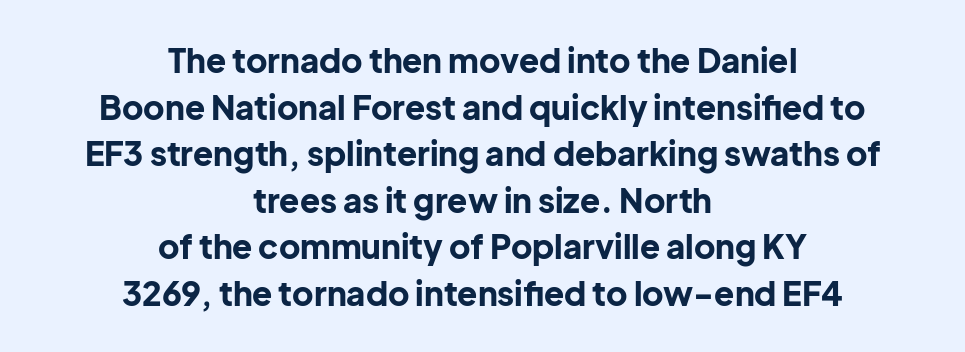
{"serif": "no", "italic": "no", "bold": "yes", "weight": "bold", "width": "normal", "stroke_contrast": "low", "x_height": "medium", "monospaced": "no", "underline": "no", "align": "center", "line_spacing": "normal", "line_spacing_ratio": 1.41, "letter_spacing": "normal", "letter_spacing_em": 0.0, "glyph_px": 33}
